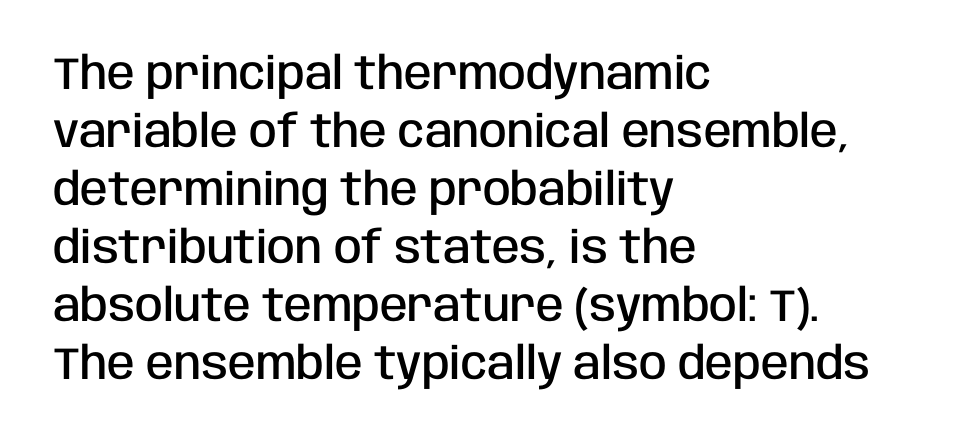
Q: Is the text bold? A: Semi-bold.
Q: Is the text italic (slanted)? A: No, it is upright.
Q: Is the typeface a serif or a sans-serif typeface? A: Sans-serif.
Q: Is the text underlined? A: No.
Q: How is the paragraph aligned? A: Left-aligned.
Q: Is the spacing between letters normal or unusually wide? A: Normal.
Q: Is the spacing between lines tight, normal or loose? A: Normal.
Q: Width (condensed, normal, or wide)? A: Condensed.
Q: Stroke contrast? A: Low.
Q: x-height? A: Large.
Q: Monospaced? A: No.
